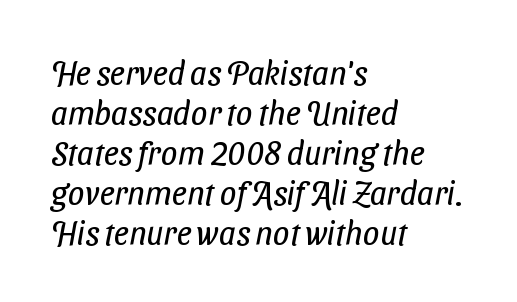
{"serif": "no", "bold": "no", "weight": "regular", "width": "condensed", "stroke_contrast": "low", "x_height": "medium", "monospaced": "no", "underline": "no", "align": "left", "line_spacing_ratio": 1.21, "letter_spacing": "normal", "letter_spacing_em": 0.0, "glyph_px": 33}
